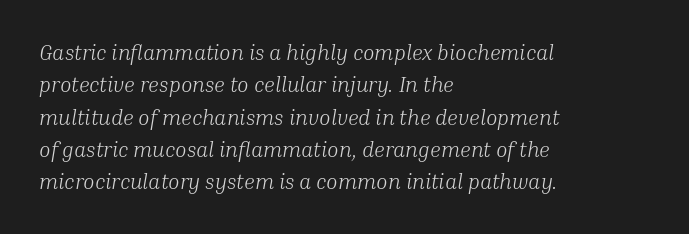
Posture: slanted. The cut favours lightness, reaching ordinary text weight at its darkest. Each word holds together tightly as a unit, with standard inter-letter gaps. The passage shown is not underscored anywhere. Line starts are locked; line ends wander.
